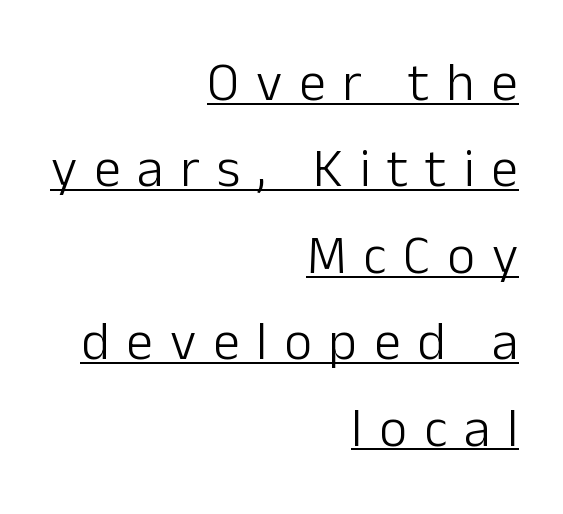
The image shows 54 px light sans-serif type, upright; set right-aligned, normal line spacing (1.6x), unusually wide letter spacing (+0.31 em), underlined; low stroke contrast and a medium x-height.
